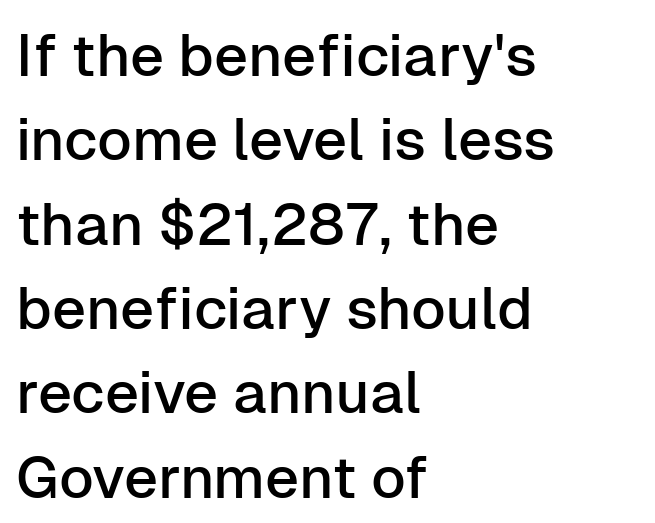
Q: Is the text italic (slanted)? A: No, it is upright.
Q: Is the typeface a serif or a sans-serif typeface? A: Sans-serif.
Q: Is the text underlined? A: No.
Q: How is the paragraph aligned? A: Left-aligned.
Q: Is the spacing between letters normal or unusually wide? A: Normal.
Q: Is the spacing between lines tight, normal or loose? A: Normal.
Q: Width (condensed, normal, or wide)? A: Normal.
Q: Stroke contrast? A: Low.
Q: x-height? A: Medium.
Q: Monospaced? A: No.
